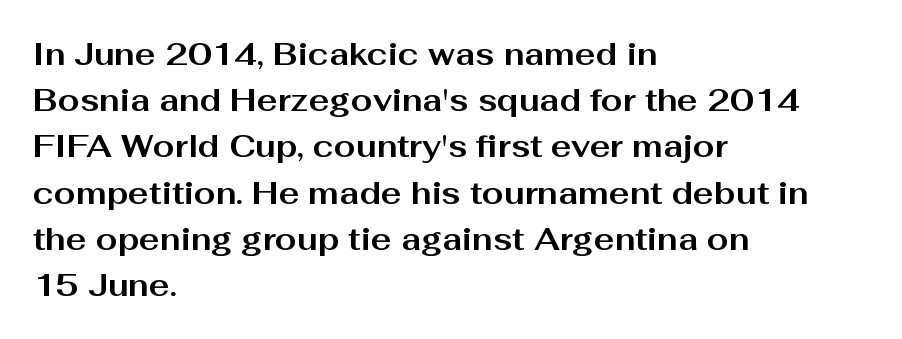
Q: Is the text bold? A: Yes.
Q: Is the text italic (slanted)? A: No, it is upright.
Q: Is the typeface a serif or a sans-serif typeface? A: Sans-serif.
Q: Is the text underlined? A: No.
Q: How is the paragraph aligned? A: Left-aligned.
Q: Is the spacing between letters normal or unusually wide? A: Normal.
Q: Is the spacing between lines tight, normal or loose? A: Normal.
Q: Width (condensed, normal, or wide)? A: Wide.
Q: Stroke contrast? A: Medium.
Q: x-height? A: Medium.
Q: Monospaced? A: No.
